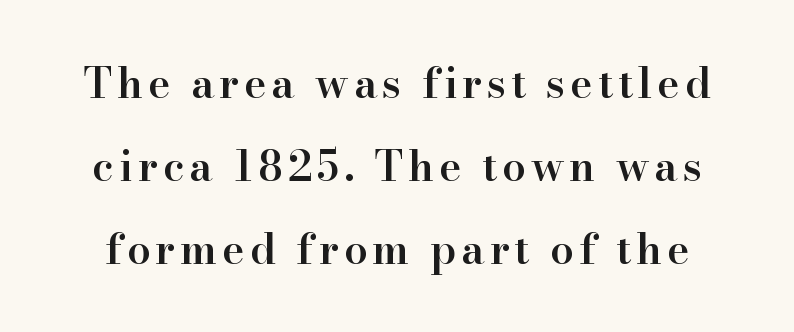
Q: Is the text bold? A: Semi-bold.
Q: Is the text italic (slanted)? A: No, it is upright.
Q: Is the typeface a serif or a sans-serif typeface? A: Serif.
Q: Is the text underlined? A: No.
Q: Is the spacing between lines tight, normal or loose? A: Loose.
Q: Width (condensed, normal, or wide)? A: Normal.
Q: Stroke contrast? A: High.
Q: x-height? A: Small.
Q: Monospaced? A: No.
